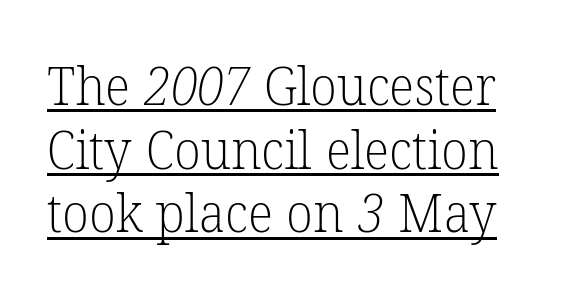
The image shows 54 px light serif type; set line spacing 1.18x, normal letter spacing, underlined; low stroke contrast and a medium x-height.
